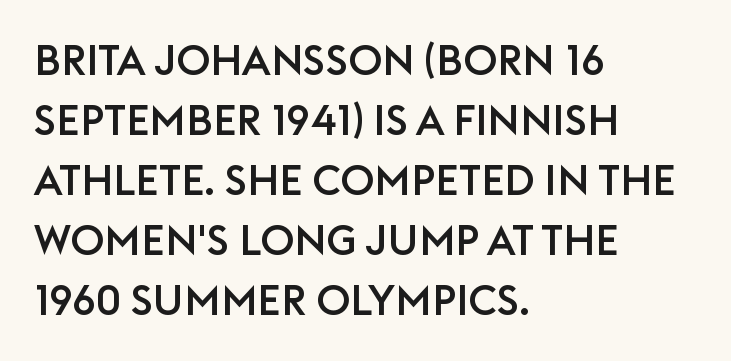
Observe the absence of serifs on each vertical stroke in this sample. It's the straight-up-and-down kind of type. Alignment: flush left. Clear beneath every line of the passage. Is this a fixed-width face? No — the glyphs have proportional, varying widths.
